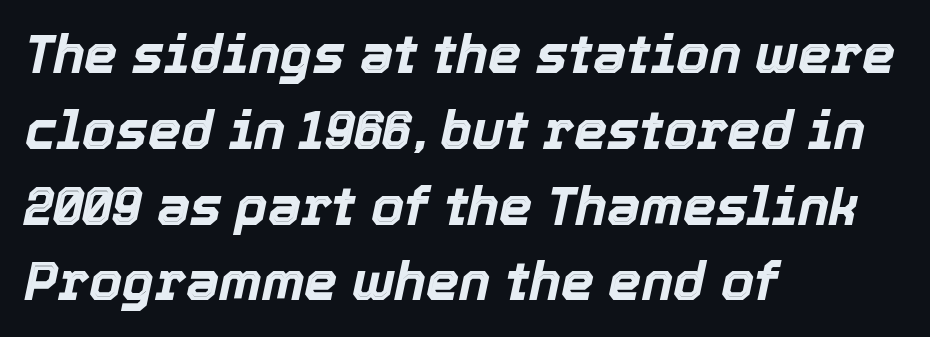
{"italic": "yes", "lean": "right", "slant_degrees": 12, "bold": "yes", "weight": "bold", "width": "normal", "x_height": "medium", "monospaced": "no", "underline": "no", "align": "left", "line_spacing": "normal", "line_spacing_ratio": 1.43, "letter_spacing": "normal", "letter_spacing_em": 0.0, "glyph_px": 53}
